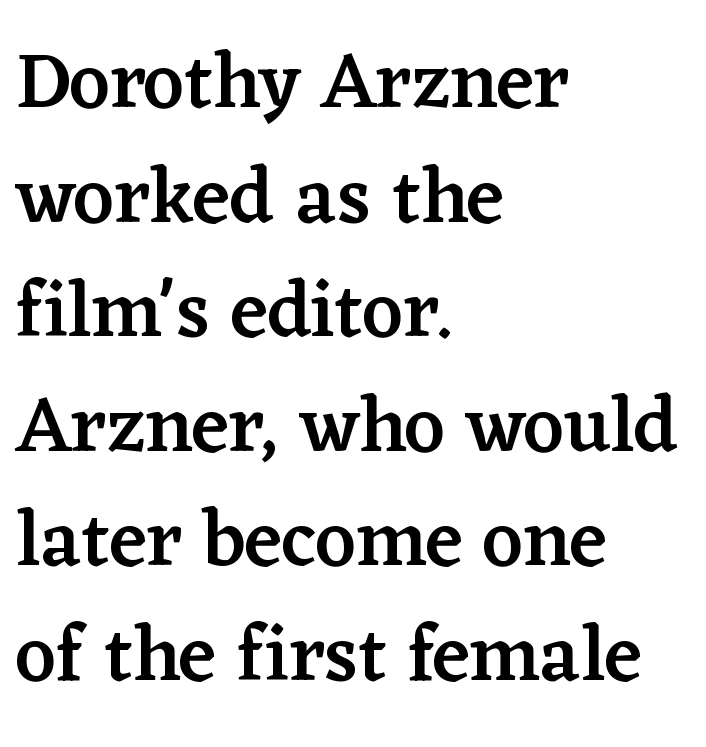
Q: Is the text bold? A: Semi-bold.
Q: Is the text italic (slanted)? A: No, it is upright.
Q: Is the typeface a serif or a sans-serif typeface? A: Serif.
Q: Is the text underlined? A: No.
Q: How is the paragraph aligned? A: Left-aligned.
Q: Is the spacing between letters normal or unusually wide? A: Normal.
Q: Is the spacing between lines tight, normal or loose? A: Normal.
Q: Width (condensed, normal, or wide)? A: Normal.
Q: Stroke contrast? A: Low.
Q: x-height? A: Medium.
Q: Monospaced? A: No.
